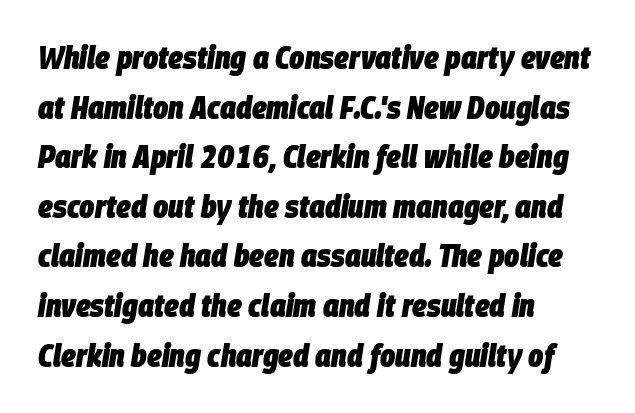
The image shows 32 px heavy, condensed type, italic (leaning right); set left-aligned, normal line spacing (1.55x), normal letter spacing, not underlined; low stroke contrast and a large x-height.
